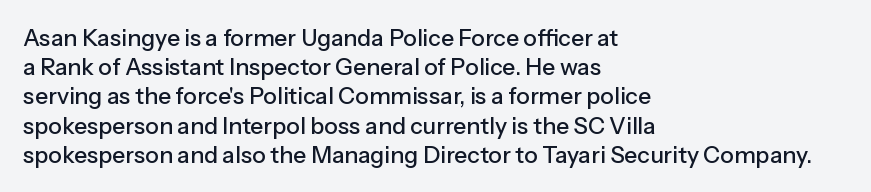
{"italic": "no", "underline": "no", "align": "left", "line_spacing": "normal", "line_spacing_ratio": 1.27, "letter_spacing": "normal", "letter_spacing_em": 0.0, "glyph_px": 23}
